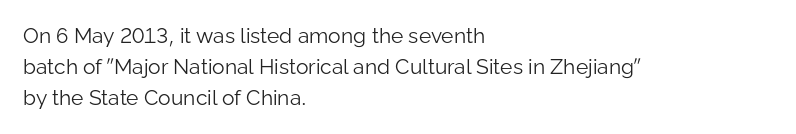
Q: Is the text bold? A: No.
Q: Is the text italic (slanted)? A: No, it is upright.
Q: Is the text underlined? A: No.
Q: How is the paragraph aligned? A: Left-aligned.
Q: Is the spacing between letters normal or unusually wide? A: Normal.
Q: Is the spacing between lines tight, normal or loose? A: Normal.
